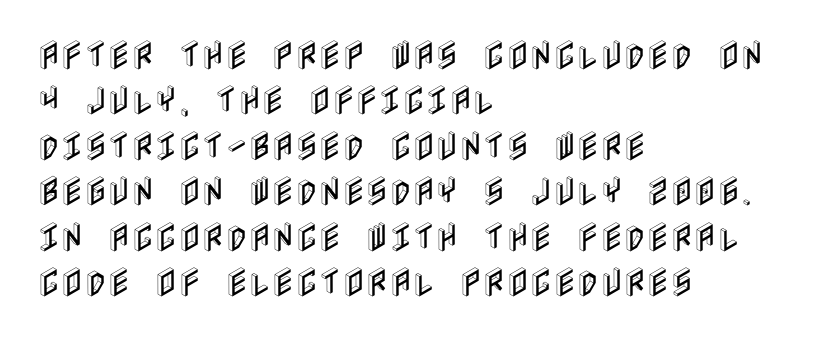
Q: Is the text italic (slanted)? A: No, it is upright.
Q: Is the text underlined? A: No.
Q: How is the paragraph aligned? A: Left-aligned.
Q: Is the spacing between letters normal or unusually wide? A: Normal.
Q: Is the spacing between lines tight, normal or loose? A: Normal.
Q: Width (condensed, normal, or wide)? A: Condensed.
Q: x-height? A: Large.
